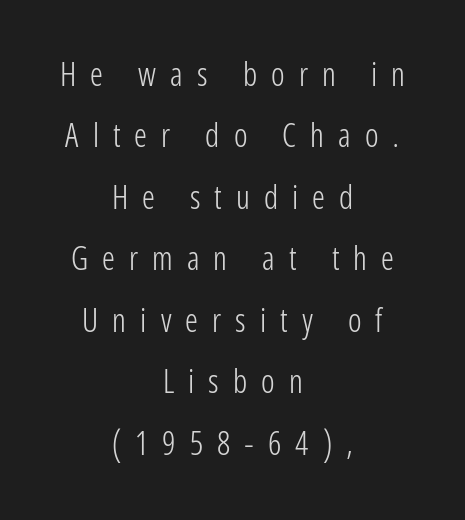
Q: Is the text bold? A: No.
Q: Is the text italic (slanted)? A: No, it is upright.
Q: Is the typeface a serif or a sans-serif typeface? A: Sans-serif.
Q: Is the text underlined? A: No.
Q: How is the paragraph aligned? A: Centered.
Q: Is the spacing between letters normal or unusually wide? A: Unusually wide.
Q: Is the spacing between lines tight, normal or loose? A: Loose.
Q: Width (condensed, normal, or wide)? A: Condensed.
Q: Stroke contrast? A: Low.
Q: x-height? A: Medium.
Q: Monospaced? A: No.
